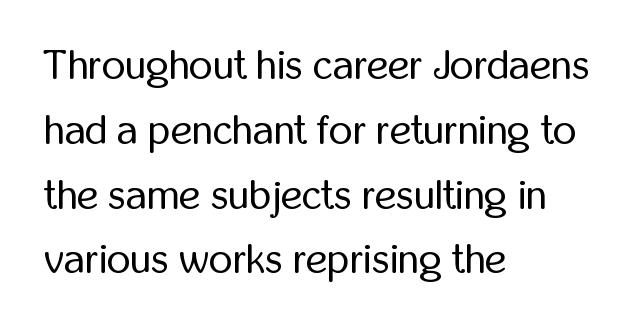
Q: Is the text bold? A: No.
Q: Is the text italic (slanted)? A: No, it is upright.
Q: Is the typeface a serif or a sans-serif typeface? A: Sans-serif.
Q: Is the text underlined? A: No.
Q: How is the paragraph aligned? A: Left-aligned.
Q: Is the spacing between letters normal or unusually wide? A: Normal.
Q: Is the spacing between lines tight, normal or loose? A: Normal.
Q: Width (condensed, normal, or wide)? A: Condensed.
Q: Stroke contrast? A: Low.
Q: x-height? A: Medium.
Q: Monospaced? A: No.
